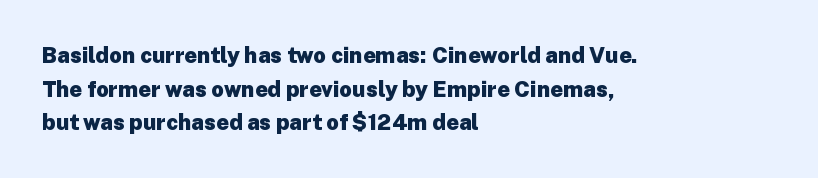
The image shows 22 px bold type, upright; set left-aligned, normal line spacing (1.53x), normal letter spacing, not underlined.
